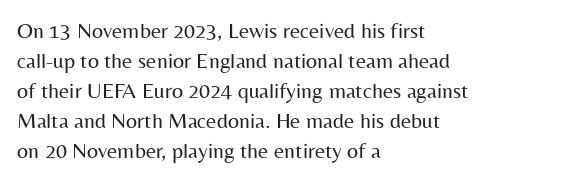
The image shows 22 px text type, upright; set left-aligned, normal line spacing (1.36x), normal letter spacing, not underlined.
